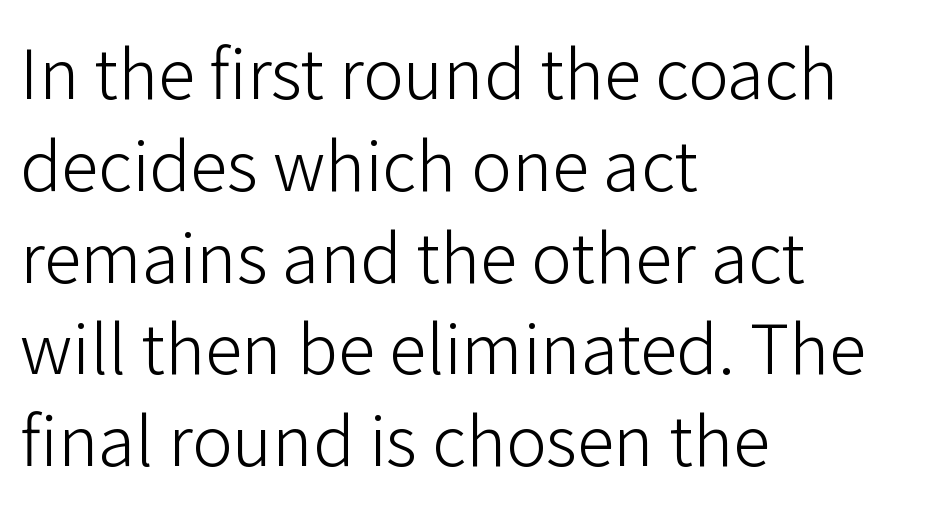
The image shows 68 px light sans-serif type, upright; set left-aligned, normal line spacing (1.35x), normal letter spacing, not underlined; low stroke contrast and a medium x-height.
